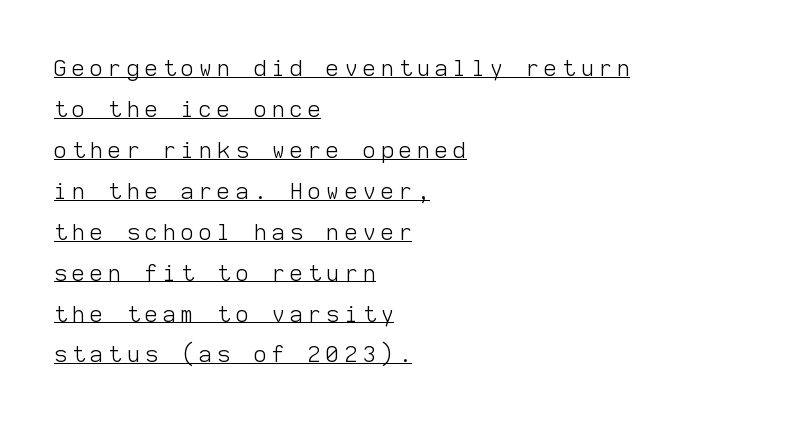
Q: Is the text bold? A: No.
Q: Is the text italic (slanted)? A: No, it is upright.
Q: Is the text underlined? A: Yes.
Q: How is the paragraph aligned? A: Left-aligned.
Q: Is the spacing between letters normal or unusually wide? A: Unusually wide.
